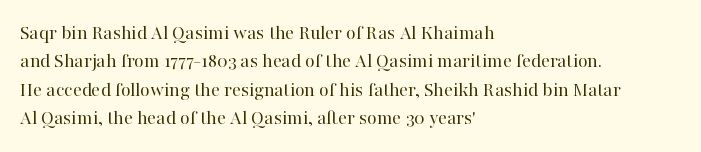
The image shows 21 px text type, upright; set left-aligned, normal line spacing (1.35x), normal letter spacing, not underlined.
